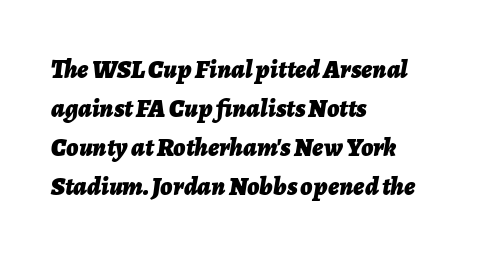
{"italic": "yes", "lean": "right", "slant_degrees": 7, "bold": "yes", "underline": "no", "align": "left", "line_spacing": "normal", "line_spacing_ratio": 1.5, "letter_spacing": "normal", "letter_spacing_em": 0.0, "glyph_px": 26}
